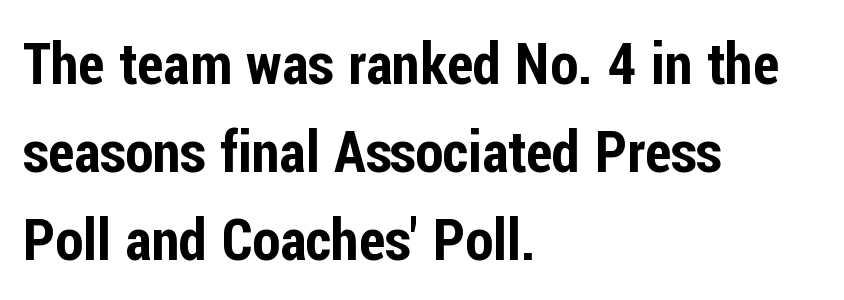
The image shows 57 px condensed sans-serif type, upright; set left-aligned, normal line spacing (1.54x), normal letter spacing, not underlined; low stroke contrast and a medium x-height.
